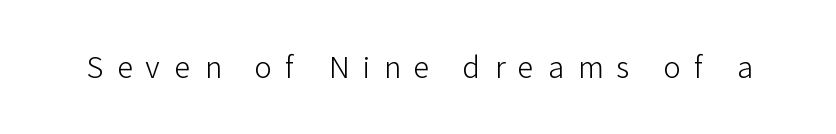
{"serif": "no", "italic": "no", "bold": "no", "weight": "light", "width": "normal", "stroke_contrast": "low", "x_height": "medium", "monospaced": "no", "underline": "no", "letter_spacing": "wide", "letter_spacing_em": 0.47, "glyph_px": 29}
